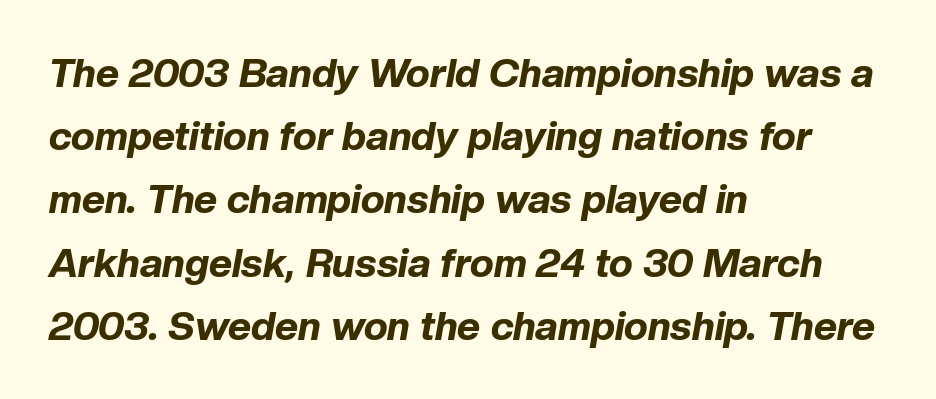
Q: Is the text bold? A: Yes.
Q: Is the text italic (slanted)? A: Yes, it leans right by about 10 degrees.
Q: Is the text underlined? A: No.
Q: How is the paragraph aligned? A: Left-aligned.
Q: Is the spacing between letters normal or unusually wide? A: Normal.
Q: Is the spacing between lines tight, normal or loose? A: Normal.
Q: Width (condensed, normal, or wide)? A: Normal.
Q: Stroke contrast? A: Low.
Q: x-height? A: Medium.
Q: Monospaced? A: No.
